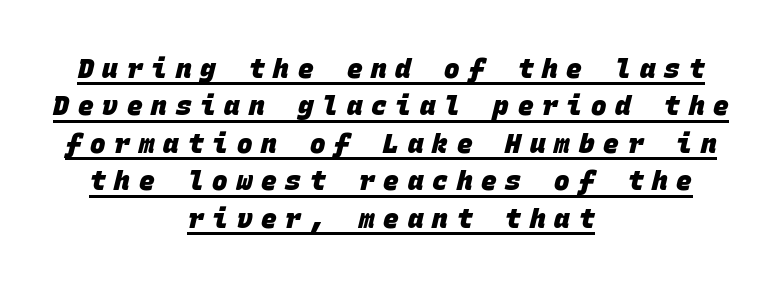
{"bold": "yes", "underline": "yes", "align": "center", "line_spacing": "normal", "line_spacing_ratio": 1.44, "letter_spacing": "wide", "letter_spacing_em": 0.34, "glyph_px": 26}
